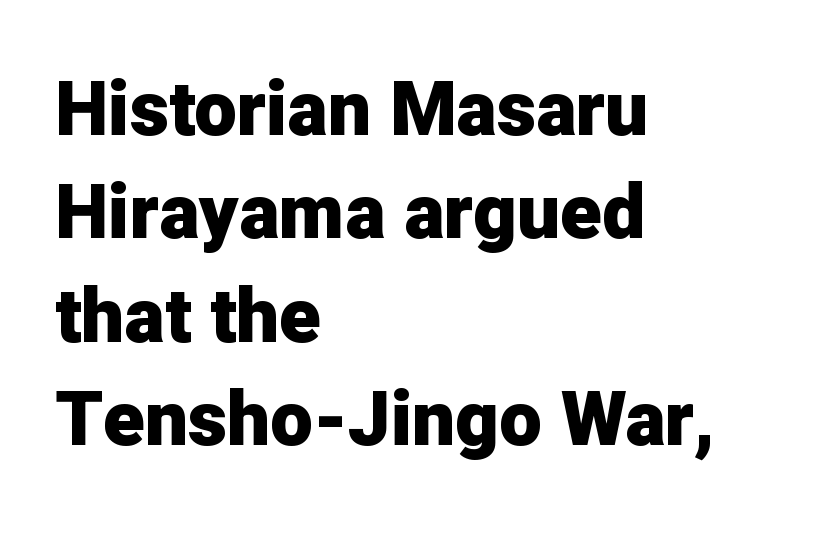
{"serif": "no", "italic": "no", "bold": "yes", "weight": "heavy", "width": "normal", "stroke_contrast": "low", "x_height": "medium", "monospaced": "no", "underline": "no", "align": "left", "line_spacing": "normal", "line_spacing_ratio": 1.36, "letter_spacing": "normal", "letter_spacing_em": 0.0, "glyph_px": 76}
